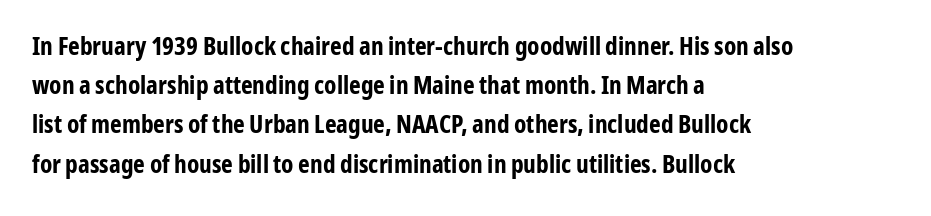
There is no visible air inserted between adjacent glyphs. This sample is left-justified, so line endings fall wherever the words run out. Normally led — the rows are evenly, conventionally spaced. The lettering holds an erect, upright posture throughout.
